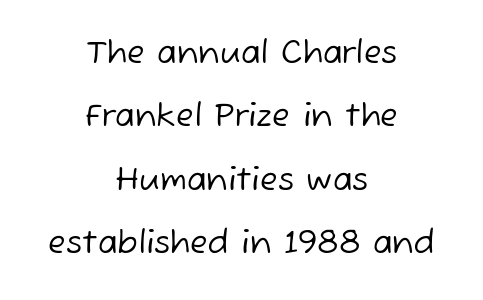
Look at the tracking — it's just the regular setting, nothing added. Stroke terminals: plain, sans-serif. Decoration check: the copy has no underline. Do the characters align in a grid? No, the font is proportional. These lines stack symmetrically, like a column narrowing and widening about its center.
